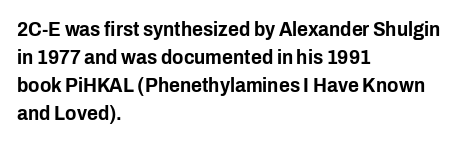
{"italic": "no", "underline": "no", "align": "left", "line_spacing": "normal", "line_spacing_ratio": 1.34, "letter_spacing": "normal", "letter_spacing_em": 0.0, "glyph_px": 21}
